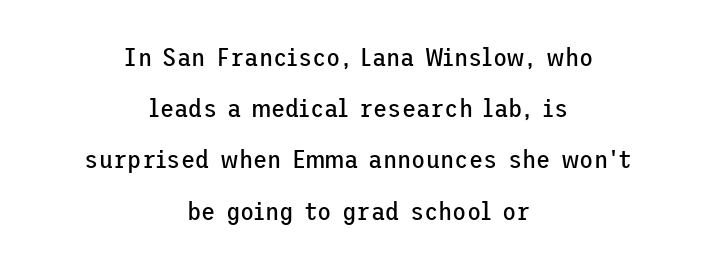
{"italic": "no", "bold": "no", "underline": "no", "align": "center", "line_spacing": "loose", "line_spacing_ratio": 1.97, "letter_spacing": "normal", "letter_spacing_em": 0.0, "glyph_px": 26}
